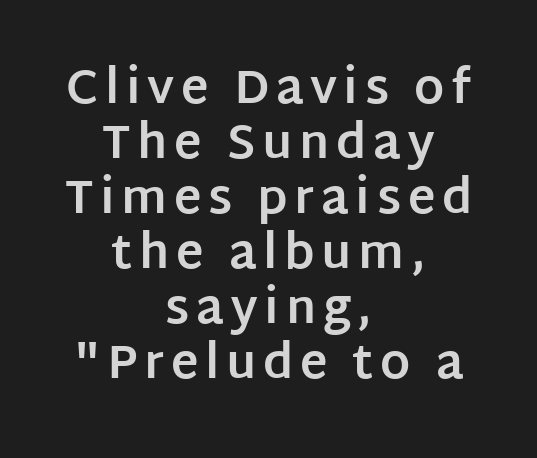
The image shows 47 px bold sans-serif type, upright; set centered, line spacing 1.17x, not underlined; low stroke contrast and a large x-height.
